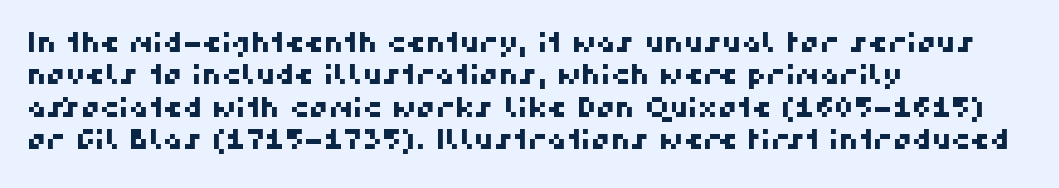
{"underline": "no", "align": "left", "line_spacing_ratio": 1.2, "letter_spacing": "normal", "letter_spacing_em": 0.0, "glyph_px": 27}
